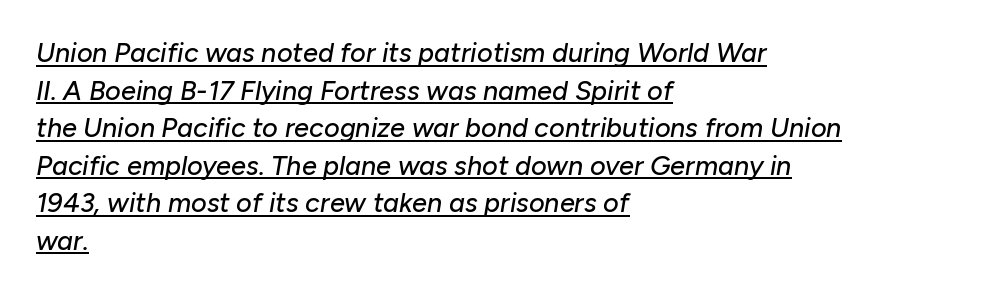
Normally led — the rows are evenly, conventionally spaced. Every word sits above its own underline. Visually the block forms a straight wall on the left and a jagged coastline on the right. Between one letter and the next there's only the usual sliver of space. You can tell it's italic because the verticals aren't actually vertical.
